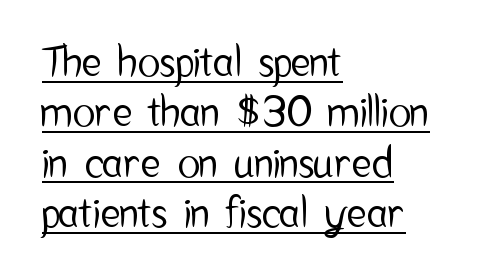
{"serif": "no", "italic": "no", "width": "condensed", "stroke_contrast": "low", "x_height": "medium", "monospaced": "no", "underline": "yes", "align": "left", "line_spacing_ratio": 1.2, "letter_spacing": "normal", "letter_spacing_em": 0.0, "glyph_px": 42}
